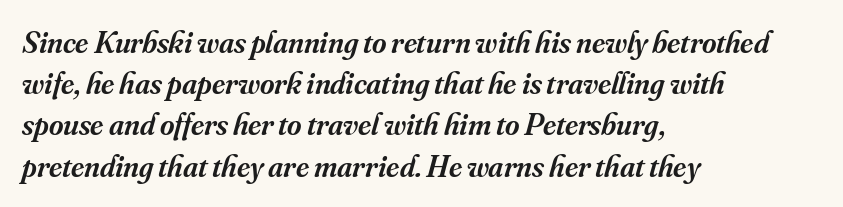
{"serif": "yes", "italic": "yes", "lean": "right", "slant_degrees": 16, "bold": "semi", "weight": "semibold", "width": "normal", "stroke_contrast": "medium", "x_height": "small", "monospaced": "no", "underline": "no", "align": "left", "line_spacing": "normal", "line_spacing_ratio": 1.33, "letter_spacing": "normal", "letter_spacing_em": 0.0, "glyph_px": 31}
